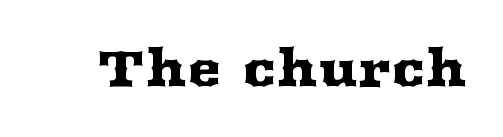
{"serif": "yes", "italic": "no", "width": "wide", "stroke_contrast": "medium", "x_height": "medium", "monospaced": "no", "underline": "no", "letter_spacing": "normal", "letter_spacing_em": 0.0, "glyph_px": 51}
